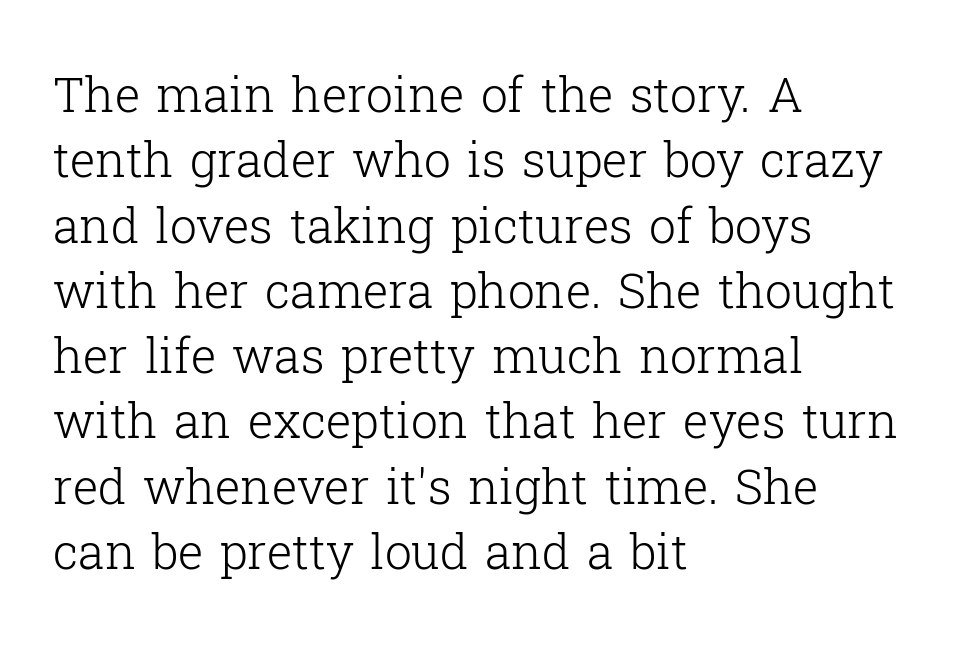
Q: Is the text bold? A: No.
Q: Is the text italic (slanted)? A: No, it is upright.
Q: Is the typeface a serif or a sans-serif typeface? A: Serif.
Q: Is the text underlined? A: No.
Q: How is the paragraph aligned? A: Left-aligned.
Q: Is the spacing between letters normal or unusually wide? A: Normal.
Q: Is the spacing between lines tight, normal or loose? A: Normal.
Q: Width (condensed, normal, or wide)? A: Normal.
Q: Stroke contrast? A: Low.
Q: x-height? A: Medium.
Q: Monospaced? A: No.
